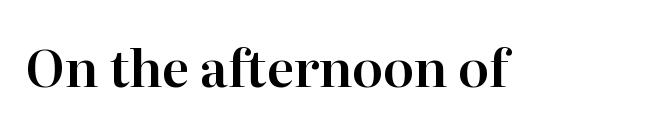
{"serif": "yes", "italic": "no", "width": "normal", "stroke_contrast": "high", "x_height": "medium", "monospaced": "no", "underline": "no", "letter_spacing": "normal", "letter_spacing_em": 0.0, "glyph_px": 51}
